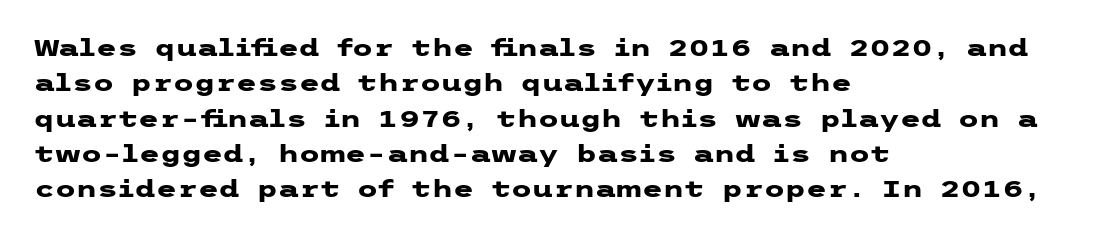
Q: Is the text bold? A: Yes.
Q: Is the text italic (slanted)? A: No, it is upright.
Q: Is the text underlined? A: No.
Q: How is the paragraph aligned? A: Left-aligned.
Q: Is the spacing between letters normal or unusually wide? A: Normal.
Q: Is the spacing between lines tight, normal or loose? A: Normal.
